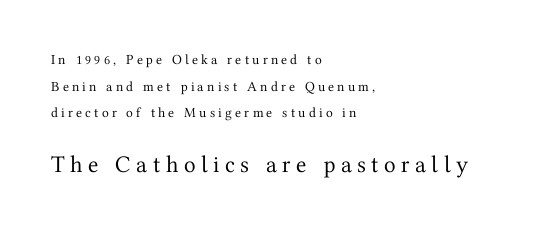
In terms of letterspacing, this is a distinctly airy, spread setting. You can tell it's not italic because the verticals are truly vertical. Teacher's note: observe the even left margin — that is flush-left alignment. This sample trades compactness for vertical openness between lines. Weight class: somewhere from thin through regular. Does the bottom block carry the larger type? Yes, it does.
